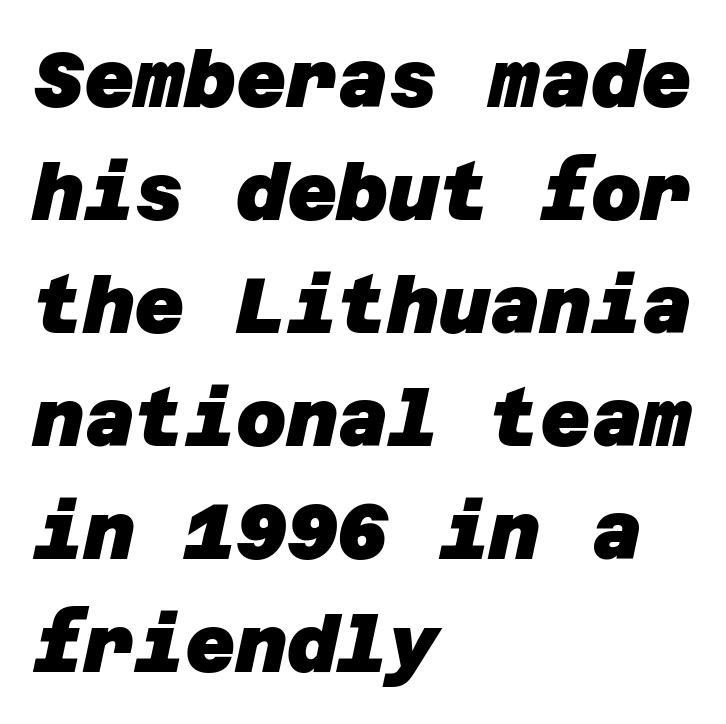
{"serif": "no", "bold": "yes", "weight": "heavy", "width": "normal", "stroke_contrast": "low", "x_height": "large", "underline": "no", "align": "left", "line_spacing": "normal", "line_spacing_ratio": 1.45, "letter_spacing": "normal", "letter_spacing_em": 0.0, "glyph_px": 78}
